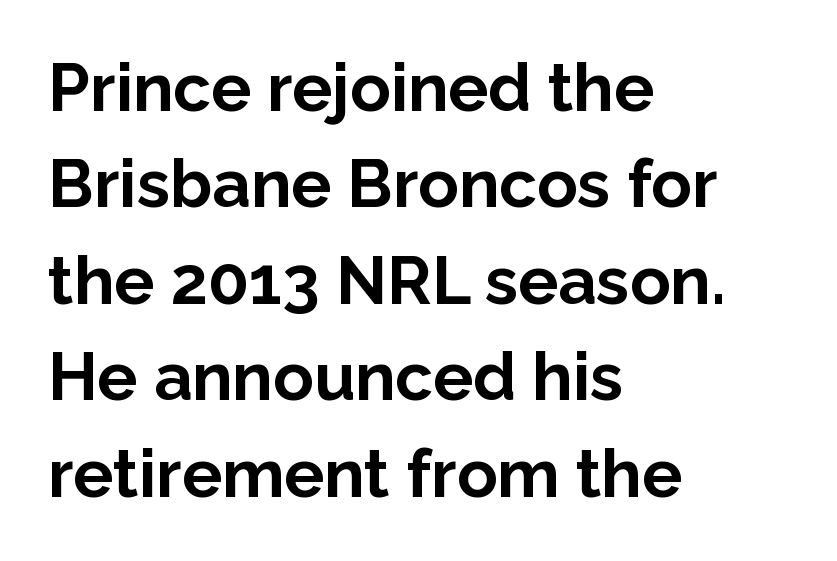
The gap between lines stays unmarked. How would I describe the line gaps? Plain and ordinary. These lines are composed in type without serifs. Varying glyph widths throughout — classic text-font behaviour.
